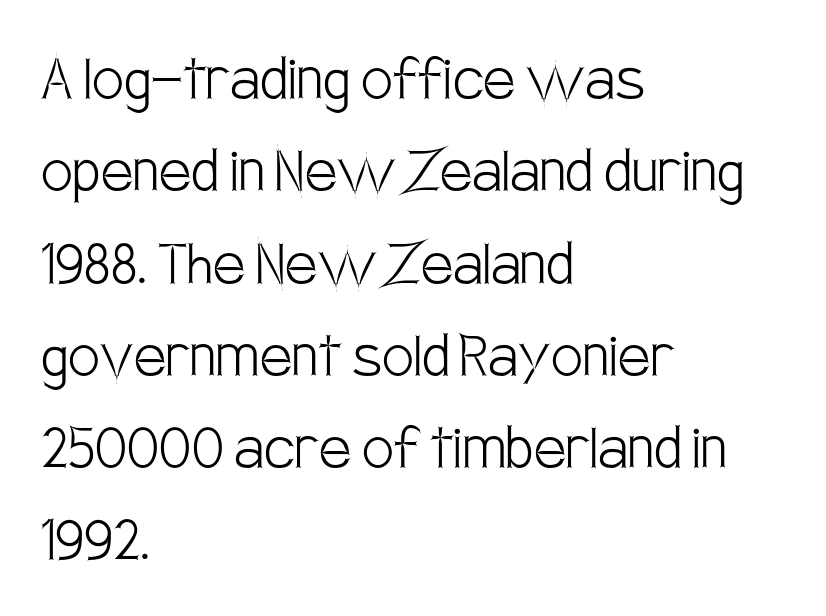
The image shows 71 px light, condensed sans-serif type, upright; set left-aligned, normal line spacing (1.3x), normal letter spacing, not underlined; low stroke contrast and a large x-height.
